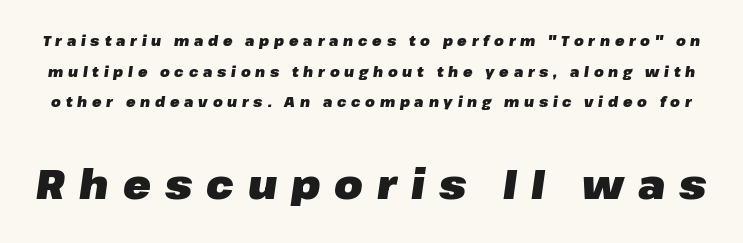
{"italic": "yes", "lean": "right", "slant_degrees": 8, "bold": "yes", "weight": "heavy", "width": "normal", "stroke_contrast": "low", "x_height": "medium", "monospaced": "no", "underline": "no", "line_spacing": "loose", "line_spacing_ratio": 2.18, "letter_spacing": "wide", "letter_spacing_em": 0.34, "larger_block": "second", "size_ratio": 2.93, "glyph_px": 41}
